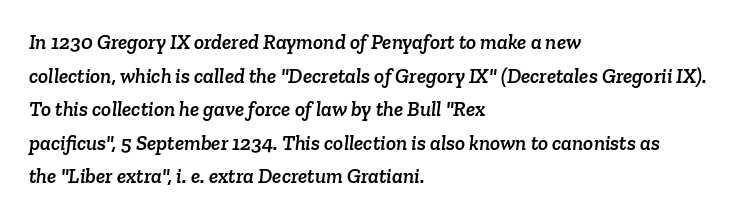
Q: Is the text underlined? A: No.
Q: How is the paragraph aligned? A: Left-aligned.
Q: Is the spacing between letters normal or unusually wide? A: Normal.
Q: Is the spacing between lines tight, normal or loose? A: Normal.
